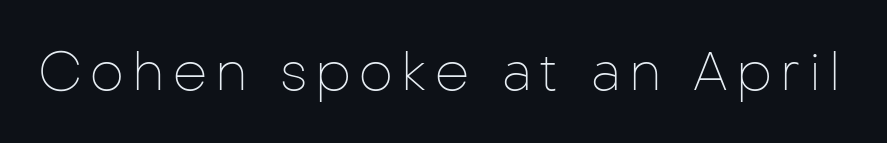
The image shows 54 px thin sans-serif type, upright; set not underlined; low stroke contrast and a medium x-height.
